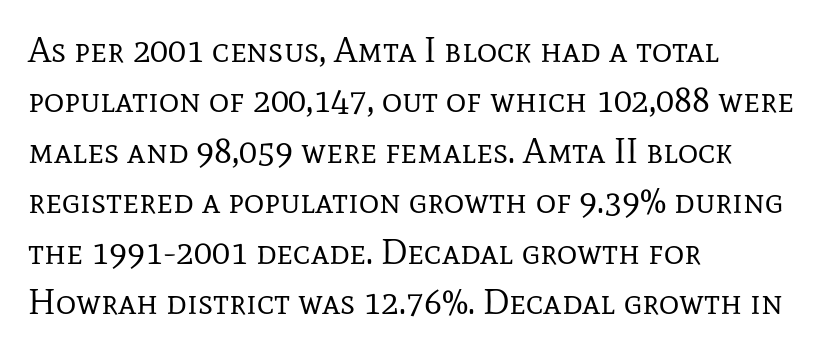
Q: Is the text bold? A: No.
Q: Is the text italic (slanted)? A: No, it is upright.
Q: Is the typeface a serif or a sans-serif typeface? A: Serif.
Q: Is the text underlined? A: No.
Q: How is the paragraph aligned? A: Left-aligned.
Q: Is the spacing between letters normal or unusually wide? A: Normal.
Q: Is the spacing between lines tight, normal or loose? A: Normal.
Q: Width (condensed, normal, or wide)? A: Normal.
Q: Stroke contrast? A: Low.
Q: x-height? A: Medium.
Q: Monospaced? A: No.
